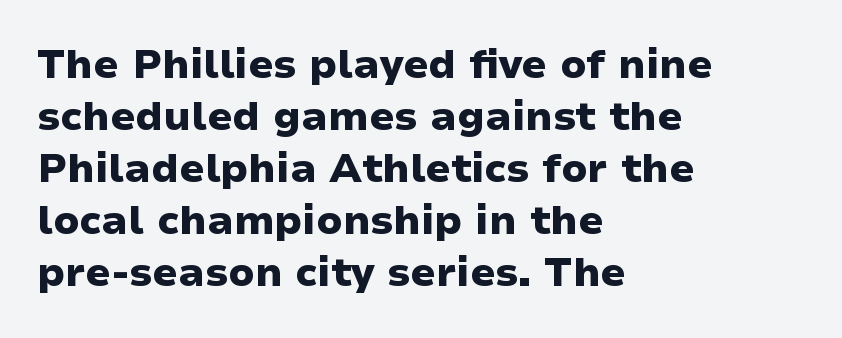
Does the copy run flush right? No — it runs flush left. No italicization has been applied; the sample stays upright. The letters are bold, with thick, heavy strokes. The leading is moderate, giving the passage an even texture. Tracking here is standard; glyphs follow each other at the usual distance.
